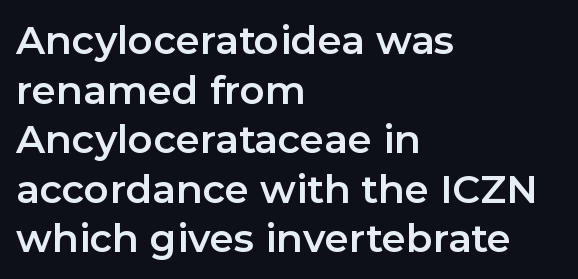
{"serif": "no", "italic": "no", "width": "normal", "stroke_contrast": "low", "x_height": "medium", "monospaced": "no", "underline": "no", "align": "left", "line_spacing": "normal", "line_spacing_ratio": 1.27, "letter_spacing": "normal", "letter_spacing_em": 0.0, "glyph_px": 39}
